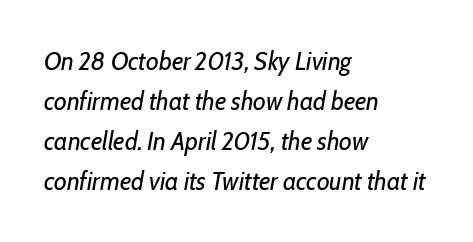
{"italic": "yes", "lean": "right", "slant_degrees": 10, "bold": "no", "underline": "no", "align": "left", "line_spacing": "normal", "line_spacing_ratio": 1.54, "letter_spacing": "normal", "letter_spacing_em": 0.0, "glyph_px": 26}
